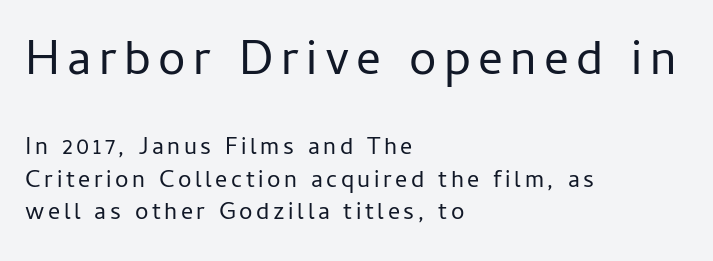
The image shows 49 px regular-weight sans-serif type, upright; set left-aligned, normal line spacing (1.35x), not underlined; the first (top) block is 2.04x larger; low stroke contrast and a medium x-height.
